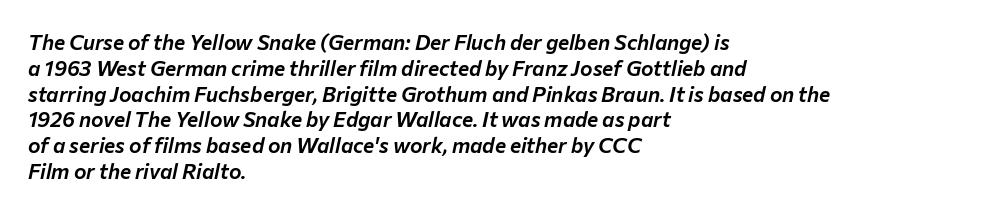
Q: Is the text italic (slanted)? A: Yes, it leans right by about 12 degrees.
Q: Is the text underlined? A: No.
Q: How is the paragraph aligned? A: Left-aligned.
Q: Is the spacing between letters normal or unusually wide? A: Normal.
